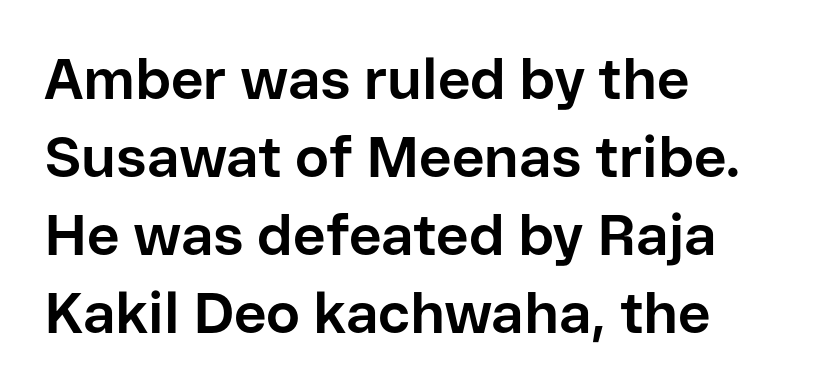
The image shows 57 px bold sans-serif type, upright; set left-aligned, normal line spacing (1.37x), normal letter spacing, not underlined; low stroke contrast and a medium x-height.
